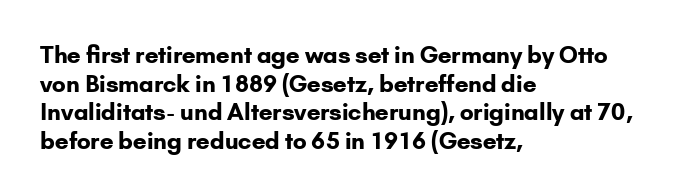
Q: Is the text bold? A: Yes.
Q: Is the text italic (slanted)? A: No, it is upright.
Q: Is the text underlined? A: No.
Q: How is the paragraph aligned? A: Left-aligned.
Q: Is the spacing between letters normal or unusually wide? A: Normal.
